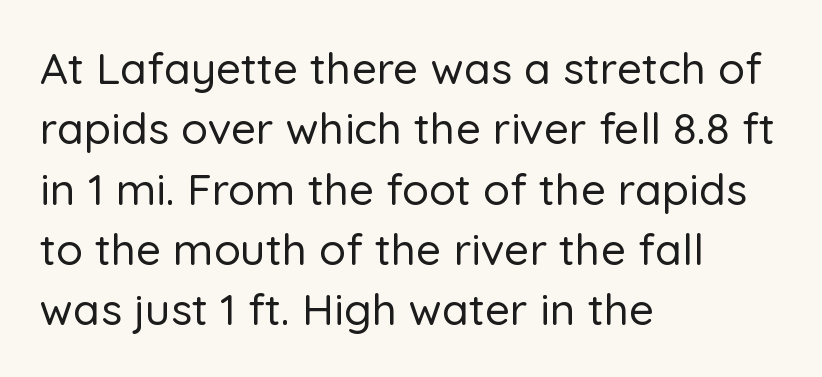
{"serif": "no", "italic": "no", "width": "normal", "stroke_contrast": "low", "x_height": "medium", "monospaced": "no", "underline": "no", "align": "left", "line_spacing": "normal", "line_spacing_ratio": 1.37, "letter_spacing": "normal", "letter_spacing_em": 0.0, "glyph_px": 44}
